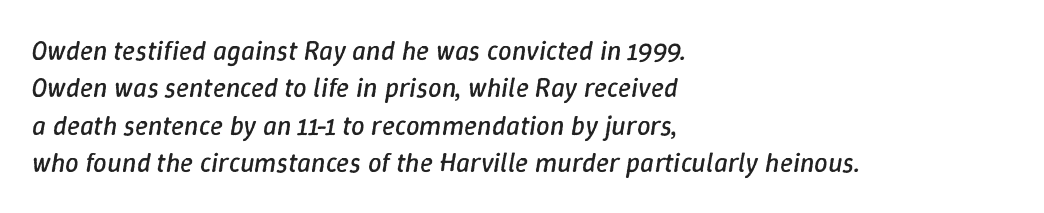
{"italic": "yes", "lean": "right", "slant_degrees": 9, "bold": "no", "underline": "no", "align": "left", "line_spacing": "normal", "line_spacing_ratio": 1.38, "letter_spacing": "normal", "letter_spacing_em": 0.0, "glyph_px": 27}
